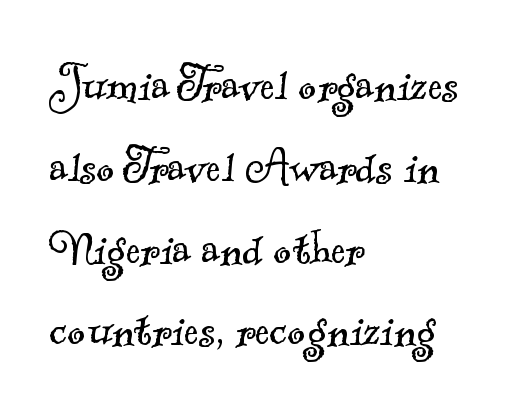
{"serif": "yes", "bold": "no", "weight": "light", "width": "normal", "x_height": "small", "monospaced": "no", "underline": "no", "align": "left", "line_spacing": "normal", "line_spacing_ratio": 1.46, "letter_spacing": "normal", "letter_spacing_em": 0.0, "glyph_px": 56}
